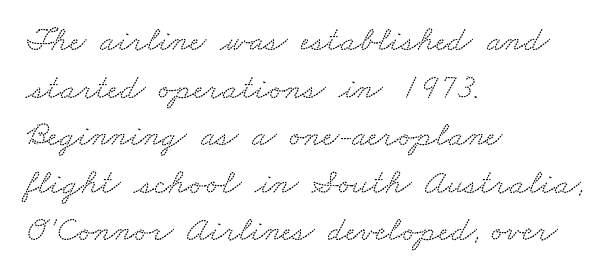
Q: Is the typeface a serif or a sans-serif typeface? A: Serif.
Q: Is the text underlined? A: No.
Q: How is the paragraph aligned? A: Left-aligned.
Q: Is the spacing between letters normal or unusually wide? A: Normal.
Q: Is the spacing between lines tight, normal or loose? A: Normal.
Q: Width (condensed, normal, or wide)? A: Wide.
Q: Stroke contrast? A: Low.
Q: x-height? A: Small.
Q: Monospaced? A: No.
